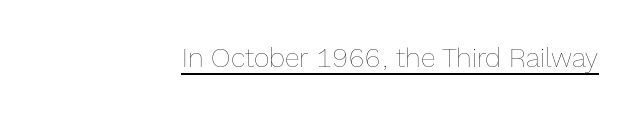
The image shows 27 px text type, upright; set right-aligned, normal letter spacing, underlined.
